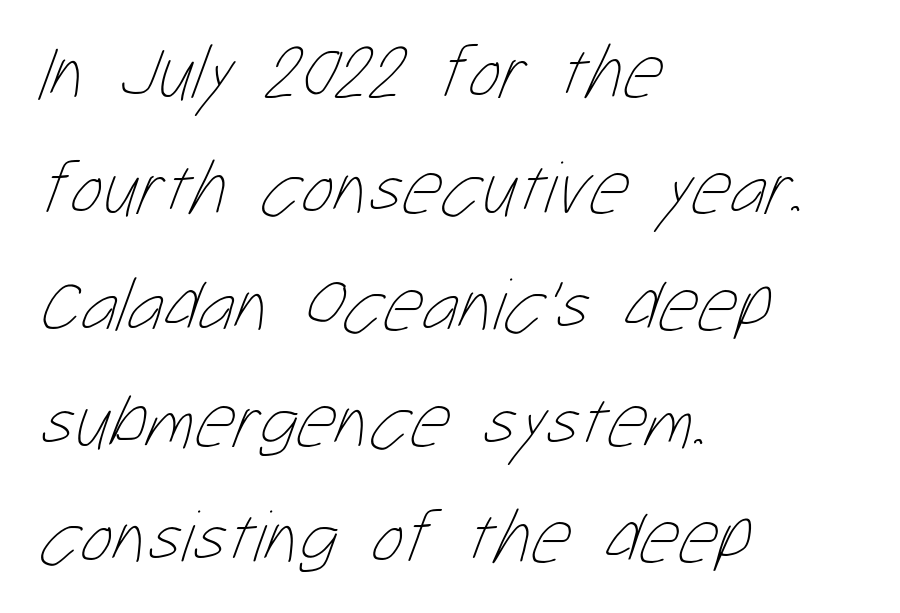
Note the varied advance widths — an 'i' is clearly narrower than an 'm'. Check the space under the baseline: it is left empty. Summary of weight: not heavy and not bold. Whoever set this chose a conventional vertical rhythm. Each line starts at the same left margin while the right side varies. Students, note that the glyphs here touch the page at normal intervals.
